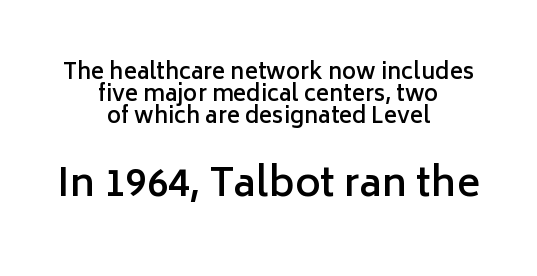
Q: Is the text bold? A: Semi-bold.
Q: Is the text italic (slanted)? A: No, it is upright.
Q: Is the typeface a serif or a sans-serif typeface? A: Sans-serif.
Q: Is the text underlined? A: No.
Q: How is the paragraph aligned? A: Centered.
Q: Is the spacing between letters normal or unusually wide? A: Normal.
Q: Is the spacing between lines tight, normal or loose? A: Tight.
Q: Which block of text is set in a larger size, the first (top) or the second (bottom)? A: The second (bottom) one.
Q: Width (condensed, normal, or wide)? A: Normal.
Q: Stroke contrast? A: Low.
Q: x-height? A: Medium.
Q: Monospaced? A: No.
